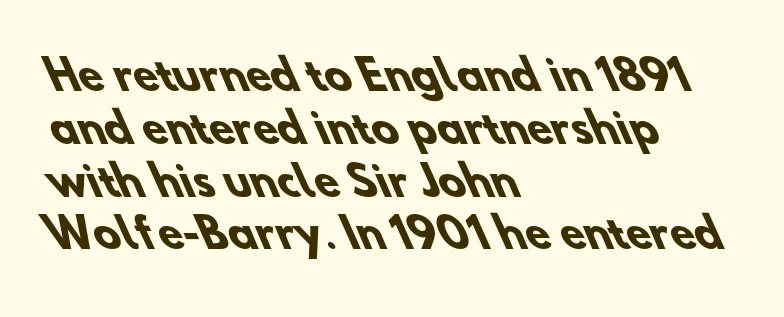
Are there feet on the stems? There aren't — it's a sans. Baseline-to-baseline distance is the conventional proportion of letter height. If you drew a ruler down the left edge, every line would touch it. Honestly, there is no underline to notice here at all. Do the characters align in a grid? No, the font is proportional.
